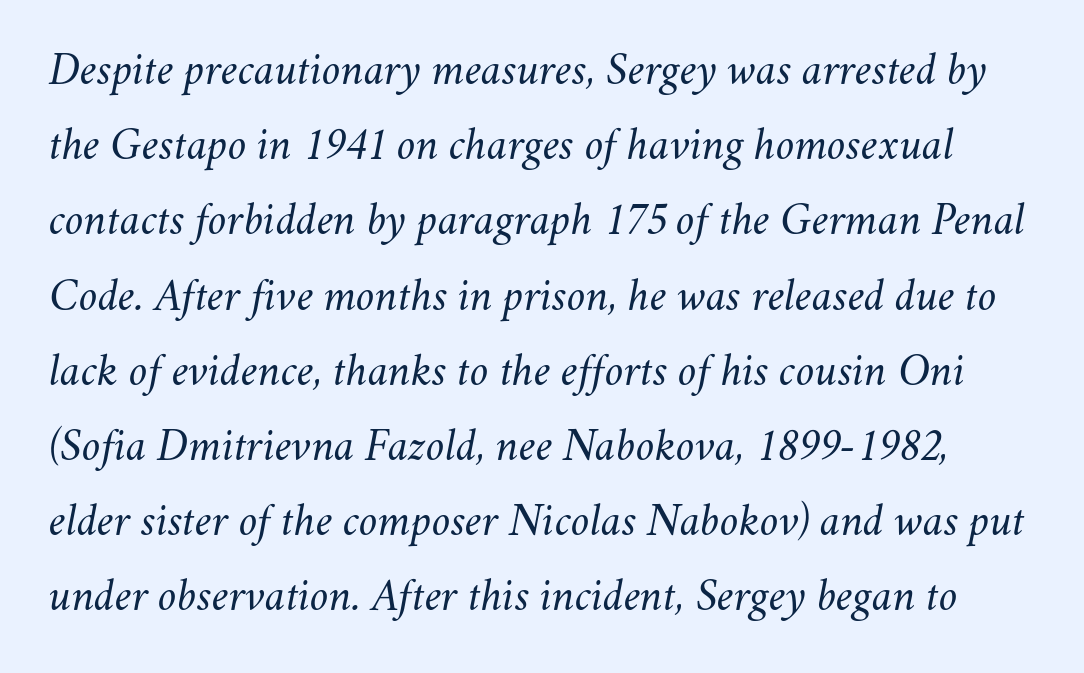
Quick note: interline space is typical. The letters look calm and open, with moderate or lighter stems. The strip under each line holds only bare page. Here the designer chose a conventional face with non-uniform glyph widths.
